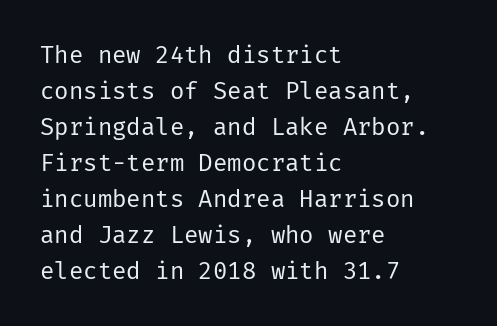
The image shows 24 px text type, upright; set left-aligned, normal line spacing (1.5x), normal letter spacing, not underlined.
